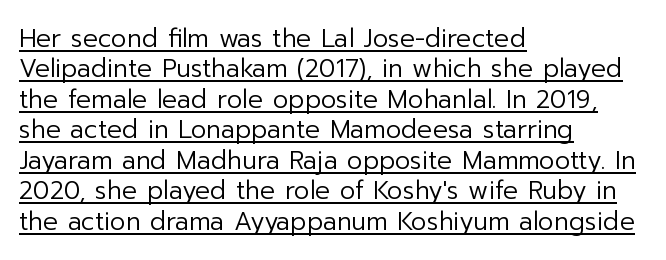
{"italic": "no", "bold": "no", "underline": "yes", "align": "left", "line_spacing_ratio": 1.22, "letter_spacing": "normal", "letter_spacing_em": 0.0, "glyph_px": 25}
